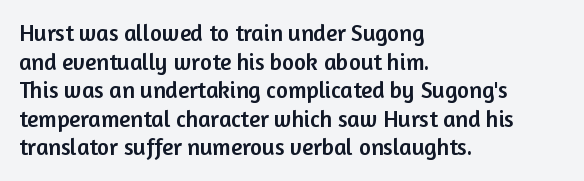
Each line starts at the same left margin while the right side varies. This sample uses plain, unmodified letter spacing. Only glyphs here, with clear space below each row. The letters stand upright; this is a roman face.
